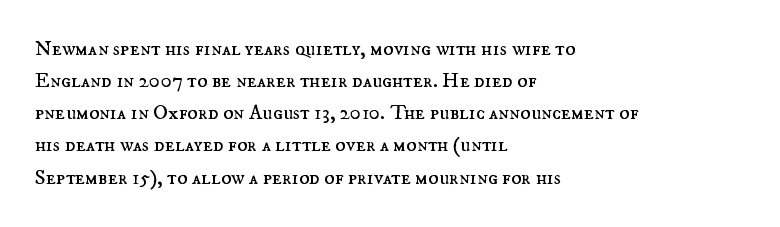
Q: Is the text bold? A: No.
Q: Is the text italic (slanted)? A: No, it is upright.
Q: Is the text underlined? A: No.
Q: How is the paragraph aligned? A: Left-aligned.
Q: Is the spacing between letters normal or unusually wide? A: Normal.
Q: Is the spacing between lines tight, normal or loose? A: Normal.
